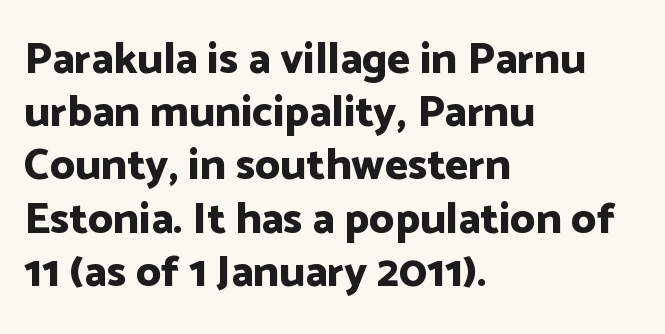
{"serif": "no", "italic": "no", "bold": "yes", "weight": "bold", "width": "normal", "stroke_contrast": "low", "x_height": "medium", "monospaced": "no", "underline": "no", "align": "left", "line_spacing_ratio": 1.21, "letter_spacing": "normal", "letter_spacing_em": 0.0, "glyph_px": 44}
